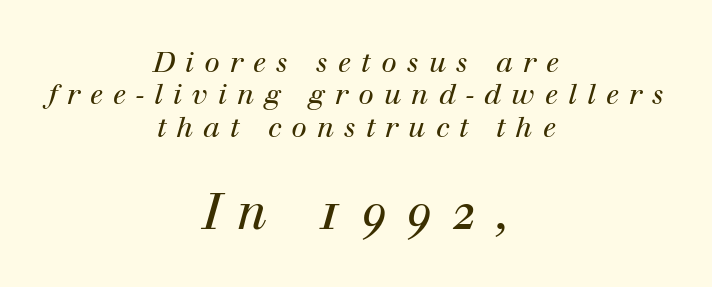
Q: Is the text bold? A: No.
Q: Is the text italic (slanted)? A: Yes, it leans right by about 12 degrees.
Q: Is the typeface a serif or a sans-serif typeface? A: Serif.
Q: Is the text underlined? A: No.
Q: How is the paragraph aligned? A: Centered.
Q: Is the spacing between letters normal or unusually wide? A: Unusually wide.
Q: Which block of text is set in a larger size, the first (top) or the second (bottom)? A: The second (bottom) one.
Q: Width (condensed, normal, or wide)? A: Normal.
Q: Stroke contrast? A: High.
Q: x-height? A: Medium.
Q: Monospaced? A: No.
